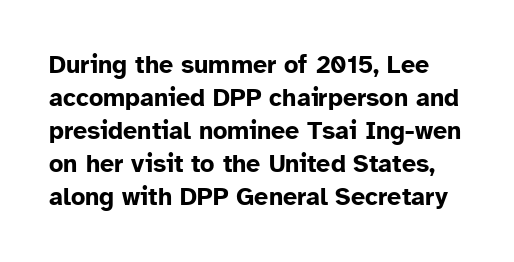
Q: Is the text bold? A: Yes.
Q: Is the text italic (slanted)? A: No, it is upright.
Q: Is the text underlined? A: No.
Q: Is the spacing between letters normal or unusually wide? A: Normal.
Q: Is the spacing between lines tight, normal or loose? A: Normal.
